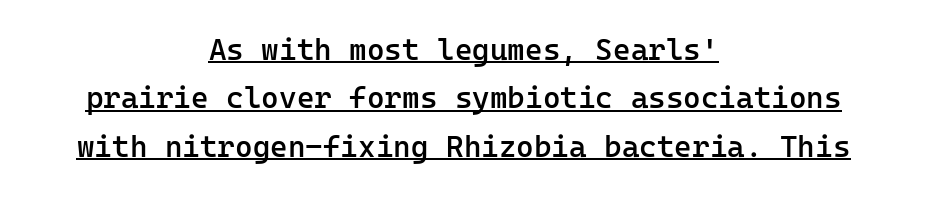
The image shows 30 px semibold sans-serif type, upright, monospaced; set centered, normal line spacing (1.61x), normal letter spacing, underlined; low stroke contrast and a medium x-height.
